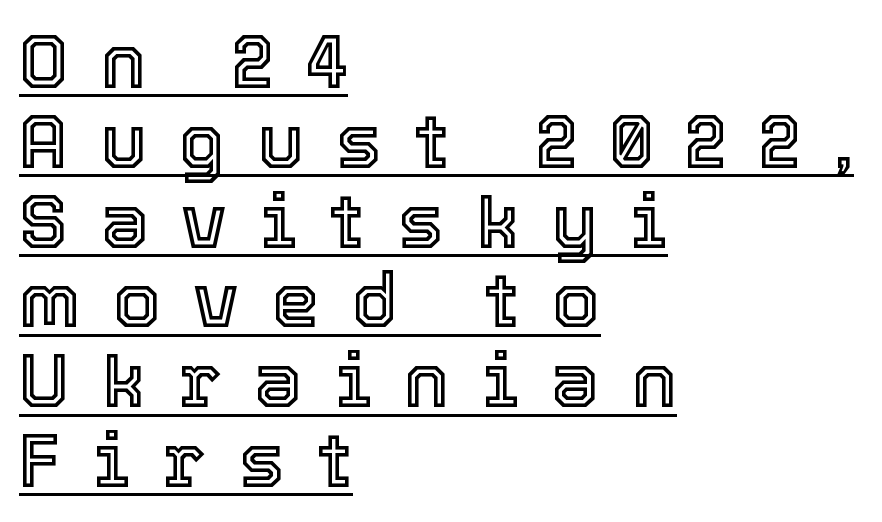
Notice how the stems are strictly vertical — no italics here. The paragraph has a hard left edge and a soft right edge. Here the glyphs are tracked loosely, breaking word shapes into spaced letters. The specimen includes a rule beneath the text block's lines. Tightly led — the rows are bunched.
